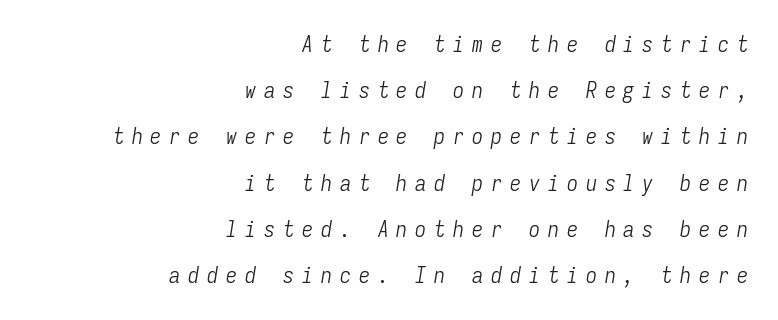
The image shows 22 px text type, italic (leaning right); set right-aligned, loose line spacing (2.1x), unusually wide letter spacing (+0.36 em), not underlined.
